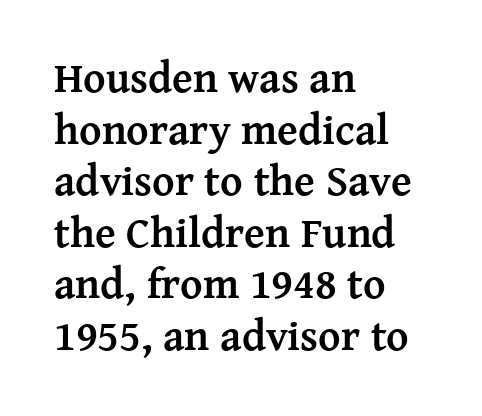
Q: Is the text bold? A: Yes.
Q: Is the text italic (slanted)? A: No, it is upright.
Q: Is the typeface a serif or a sans-serif typeface? A: Serif.
Q: Is the text underlined? A: No.
Q: How is the paragraph aligned? A: Left-aligned.
Q: Is the spacing between letters normal or unusually wide? A: Normal.
Q: Width (condensed, normal, or wide)? A: Normal.
Q: Stroke contrast? A: Medium.
Q: x-height? A: Medium.
Q: Monospaced? A: No.
